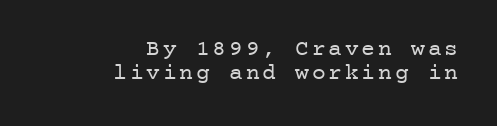
Visually the block forms a straight wall on the right and a jagged coastline on the left. Is the type heavy? It reads as light-to-regular instead. No italicization has been applied; the sample stays upright. The baseline area is clear. The line-height multiplier appears low, near solid setting.
